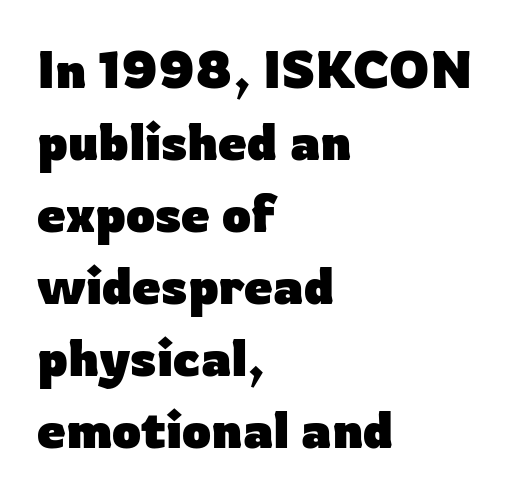
{"serif": "no", "italic": "no", "bold": "yes", "weight": "heavy", "width": "normal", "stroke_contrast": "low", "x_height": "medium", "monospaced": "no", "underline": "no", "align": "left", "line_spacing": "normal", "line_spacing_ratio": 1.41, "letter_spacing": "normal", "letter_spacing_em": 0.0, "glyph_px": 51}
